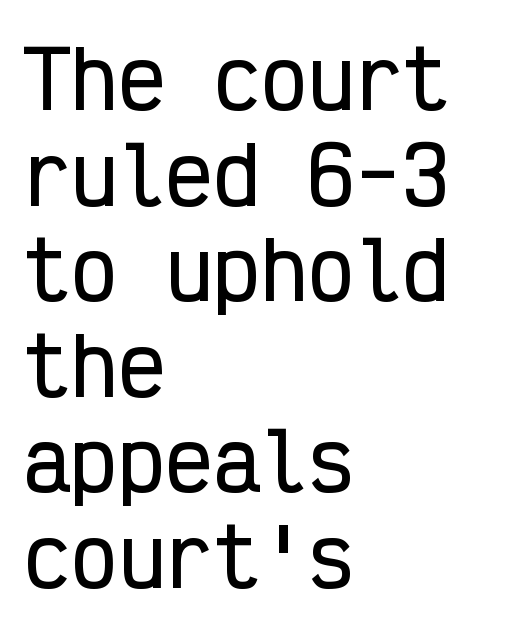
Think of a typewriter: that constant character pitch is what you see here. Nothing unusual about the tracking: characters are spaced as the font intends. A bare baseline throughout the passage. The setting favours the left margin, as ordinary paragraphs usually do.
